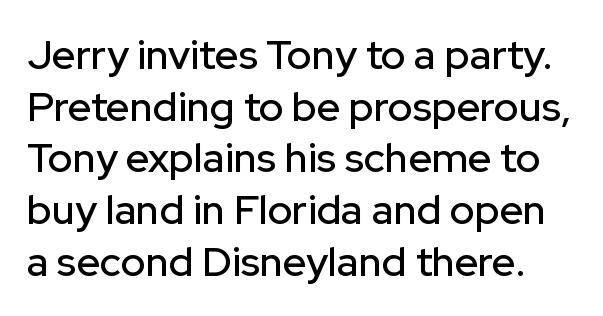
{"serif": "no", "italic": "no", "width": "normal", "stroke_contrast": "low", "x_height": "medium", "monospaced": "no", "underline": "no", "line_spacing": "normal", "line_spacing_ratio": 1.26, "letter_spacing": "normal", "letter_spacing_em": 0.0, "glyph_px": 41}
